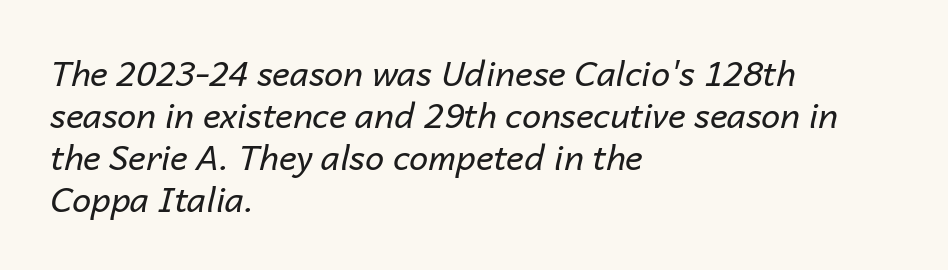
Q: Is the text bold? A: No.
Q: Is the text italic (slanted)? A: Yes, it leans right by about 14 degrees.
Q: Is the text underlined? A: No.
Q: How is the paragraph aligned? A: Left-aligned.
Q: Is the spacing between letters normal or unusually wide? A: Normal.
Q: Width (condensed, normal, or wide)? A: Normal.
Q: Stroke contrast? A: Low.
Q: x-height? A: Medium.
Q: Monospaced? A: No.
